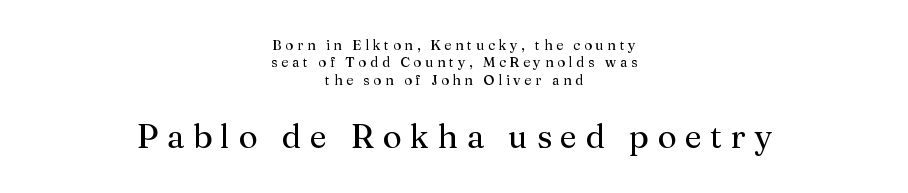
Q: Is the text bold? A: No.
Q: Is the text italic (slanted)? A: No, it is upright.
Q: Is the typeface a serif or a sans-serif typeface? A: Serif.
Q: Is the text underlined? A: No.
Q: How is the paragraph aligned? A: Centered.
Q: Is the spacing between letters normal or unusually wide? A: Unusually wide.
Q: Is the spacing between lines tight, normal or loose? A: Normal.
Q: Which block of text is set in a larger size, the first (top) or the second (bottom)? A: The second (bottom) one.
Q: Width (condensed, normal, or wide)? A: Normal.
Q: Stroke contrast? A: Medium.
Q: x-height? A: Medium.
Q: Monospaced? A: No.
